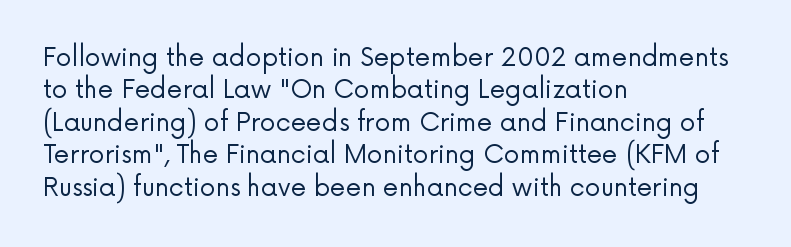
Q: Is the text bold? A: No.
Q: Is the text italic (slanted)? A: No, it is upright.
Q: Is the text underlined? A: No.
Q: How is the paragraph aligned? A: Left-aligned.
Q: Is the spacing between letters normal or unusually wide? A: Normal.
Q: Is the spacing between lines tight, normal or loose? A: Normal.
